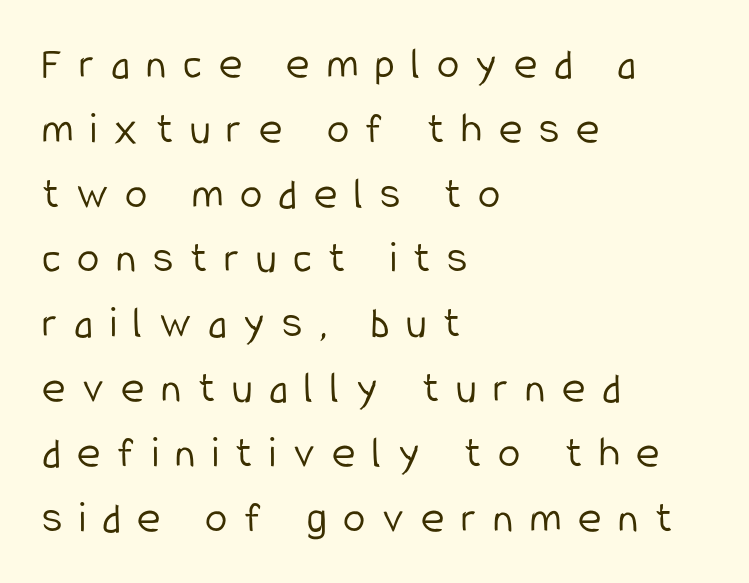
{"serif": "no", "italic": "no", "bold": "no", "weight": "light", "width": "condensed", "stroke_contrast": "low", "x_height": "medium", "monospaced": "no", "underline": "no", "align": "left", "line_spacing": "normal", "line_spacing_ratio": 1.44, "letter_spacing": "wide", "letter_spacing_em": 0.37, "glyph_px": 45}
